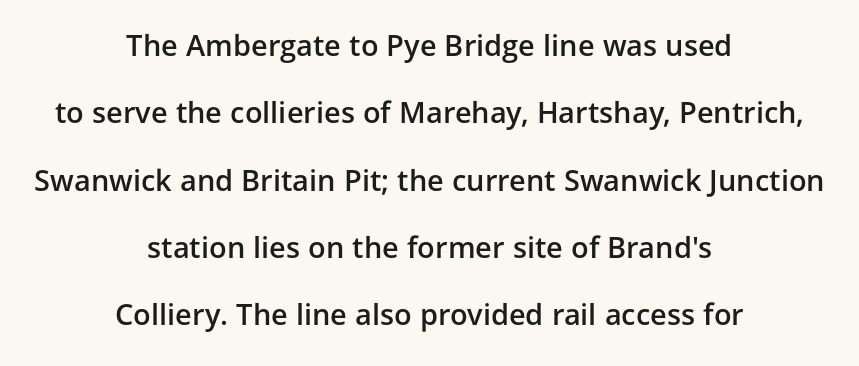
{"serif": "no", "italic": "no", "bold": "semi", "weight": "semibold", "width": "normal", "stroke_contrast": "low", "x_height": "medium", "monospaced": "no", "underline": "no", "align": "center", "line_spacing": "loose", "line_spacing_ratio": 2.32, "letter_spacing": "normal", "letter_spacing_em": 0.0, "glyph_px": 29}
